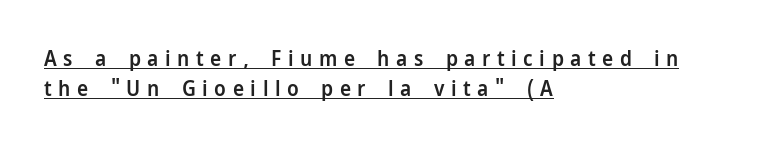
A semibold gives these letters moderate extra thickness, short of bold. Notice how descenders clear the ascenders below comfortably — that's standard leading. A continuous stroke trails under the words, as in a hyperlink. Observe the wide spacing: letters keep a clear distance from each other. Upright lettering throughout.
